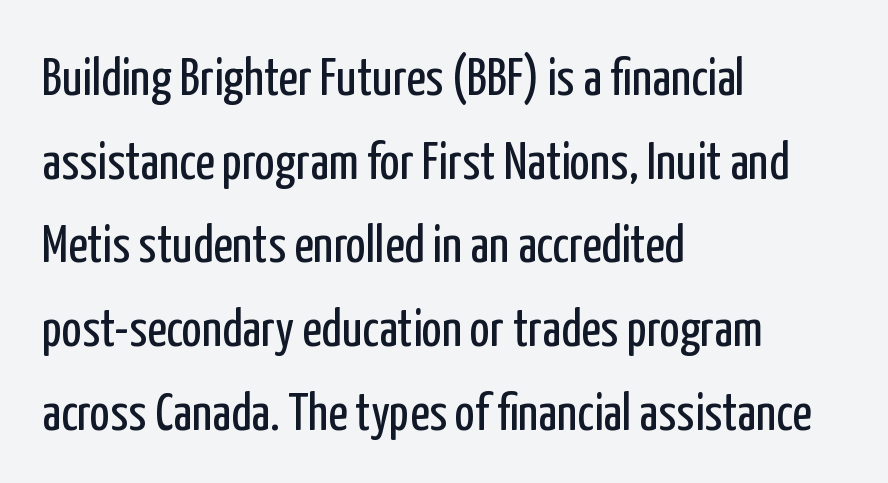
The lettering holds an erect, upright posture throughout. The string is rendered with underlining switched off. Whoever set this chose a conventional vertical rhythm. Note the varied advance widths — an 'i' is clearly narrower than an 'm'. Font category for this specimen: sans-serif. Counters stay open thanks to moderate or lighter strokes.
